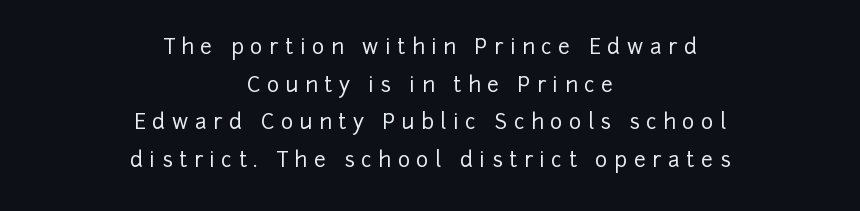
The image shows 21 px text type, upright; set centered, line spacing 1.79x, unusually wide letter spacing (+0.31 em), not underlined.
